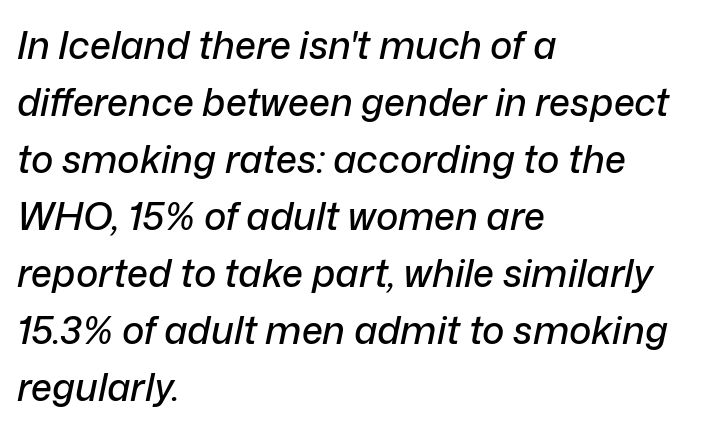
{"italic": "yes", "lean": "right", "slant_degrees": 12, "width": "normal", "stroke_contrast": "low", "x_height": "medium", "monospaced": "no", "underline": "no", "align": "left", "line_spacing": "normal", "line_spacing_ratio": 1.5, "letter_spacing": "normal", "letter_spacing_em": 0.0, "glyph_px": 38}
